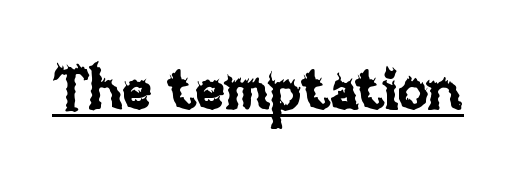
Q: Is the text italic (slanted)? A: No, it is upright.
Q: Is the text underlined? A: Yes.
Q: Is the spacing between letters normal or unusually wide? A: Normal.
Q: Width (condensed, normal, or wide)? A: Normal.
Q: Stroke contrast? A: Low.
Q: x-height? A: Large.
Q: Monospaced? A: No.
